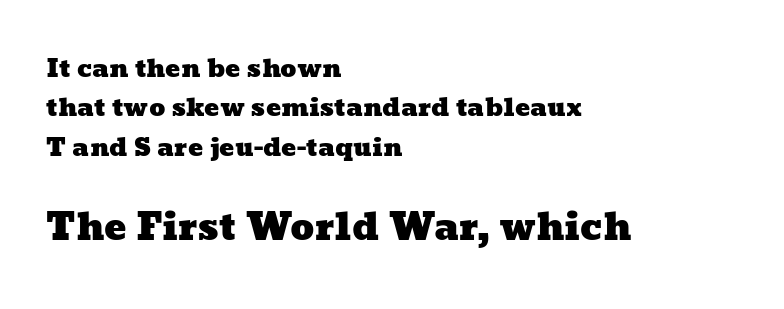
{"width": "wide", "stroke_contrast": "low", "x_height": "medium", "monospaced": "no", "underline": "no", "align": "left", "line_spacing": "normal", "line_spacing_ratio": 1.58, "letter_spacing": "normal", "letter_spacing_em": 0.0, "larger_block": "second", "size_ratio": 1.48, "glyph_px": 37}
